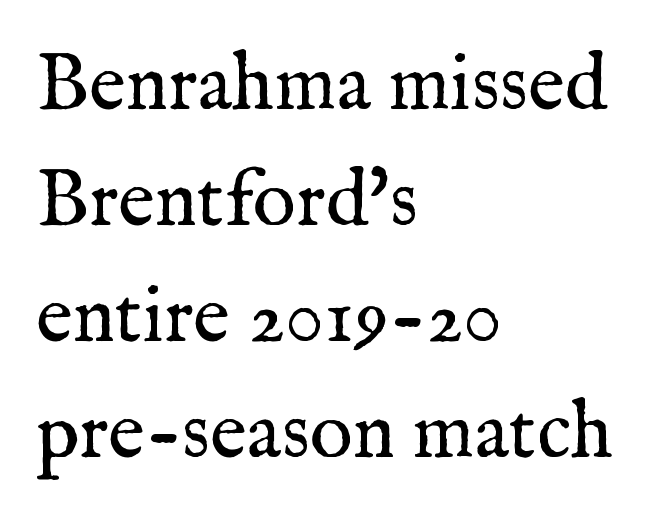
The image shows 80 px regular-weight serif type, upright; set left-aligned, normal line spacing (1.45x), normal letter spacing, not underlined; medium stroke contrast and a medium x-height.
